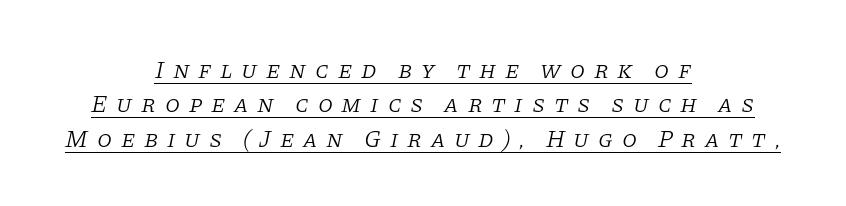
Tracking here is generous; glyphs stand well apart from one another. Posture: slanted. The block of text has a typical density, with ordinary space between rows. Underlining? Definitely there. These glyphs show unthickened strokes, regular width or finer. Both edges are ragged and mirror each other, which tells us the setting is centered.
